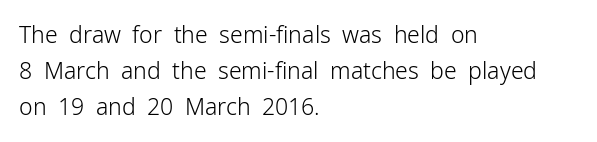
{"italic": "no", "bold": "no", "underline": "no", "align": "left", "line_spacing": "normal", "line_spacing_ratio": 1.57, "letter_spacing": "normal", "letter_spacing_em": 0.0, "glyph_px": 23}
